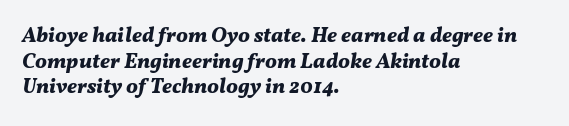
The image shows 21 px bold type, italic (leaning right); set left-aligned, line spacing 1.22x, normal letter spacing, not underlined.
